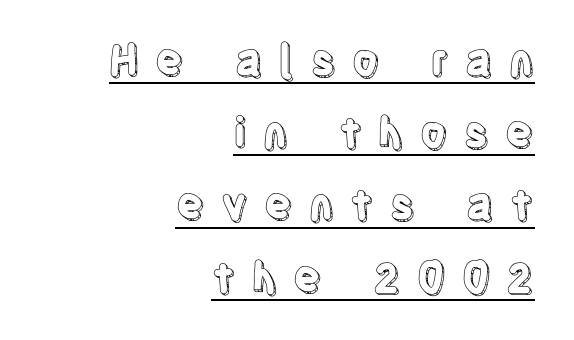
Q: Is the text italic (slanted)? A: No, it is upright.
Q: Is the text underlined? A: Yes.
Q: How is the paragraph aligned? A: Right-aligned.
Q: Is the spacing between letters normal or unusually wide? A: Unusually wide.
Q: Width (condensed, normal, or wide)? A: Condensed.
Q: x-height? A: Large.
Q: Monospaced? A: No.
